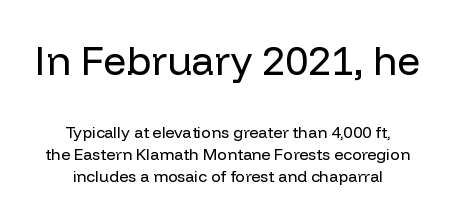
Each letter keeps its own natural width here, so spacing adapts to shape. Letterform terminals end flat and unadorned throughout the passage. Weight class: somewhere from thin through regular. The passage shown begins with its larger block and ends with its smaller one.
